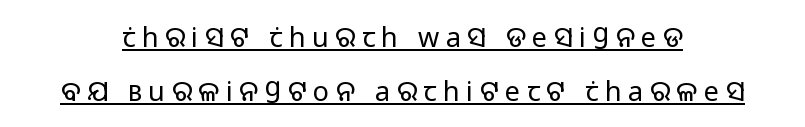
The image shows 27 px text type, upright; set loose line spacing (2.0x), unusually wide letter spacing (+0.24 em), underlined.
